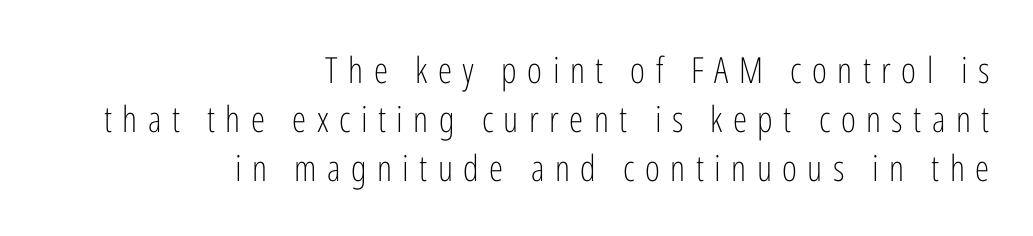
This sample has the flowing, uneven cadence of proportional lettering. Serif or sans? Sans — the stroke terminals are bare. A flush-right, rag-left setting is used for this passage. Tall strokes in this sample are plumb rather than angled. The space between consecutive lines is moderate.
